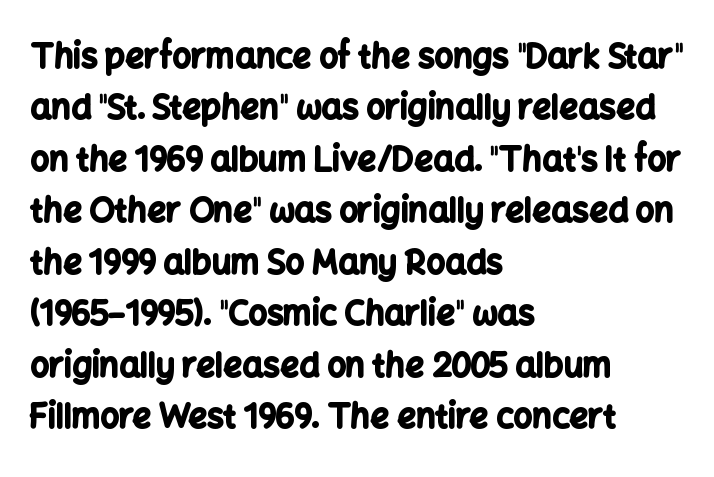
Q: Is the text bold? A: Yes.
Q: Is the text italic (slanted)? A: No, it is upright.
Q: Is the typeface a serif or a sans-serif typeface? A: Sans-serif.
Q: Is the text underlined? A: No.
Q: How is the paragraph aligned? A: Left-aligned.
Q: Is the spacing between letters normal or unusually wide? A: Normal.
Q: Is the spacing between lines tight, normal or loose? A: Normal.
Q: Width (condensed, normal, or wide)? A: Normal.
Q: Stroke contrast? A: Low.
Q: x-height? A: Medium.
Q: Monospaced? A: No.
